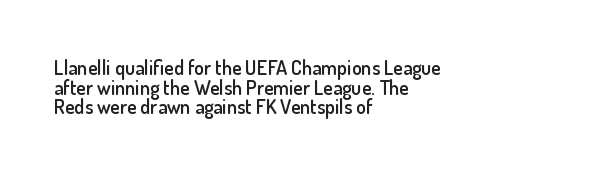
Check the space under the baseline: it is left empty. On the weight axis this lands at semibold, roughly 600. This sample trades vertical openness for compactness between lines. The text block is weighted toward the left margin, trailing off unevenly rightward. A typesetter would call this zero additional tracking.
